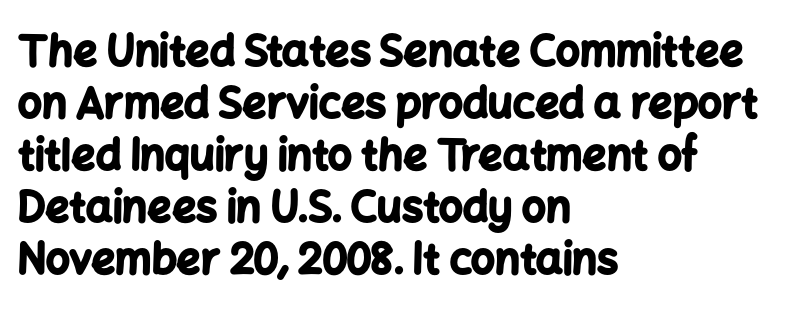
The image shows 42 px bold sans-serif type, upright; set left-aligned, line spacing 1.24x, normal letter spacing, not underlined; low stroke contrast and a medium x-height.
